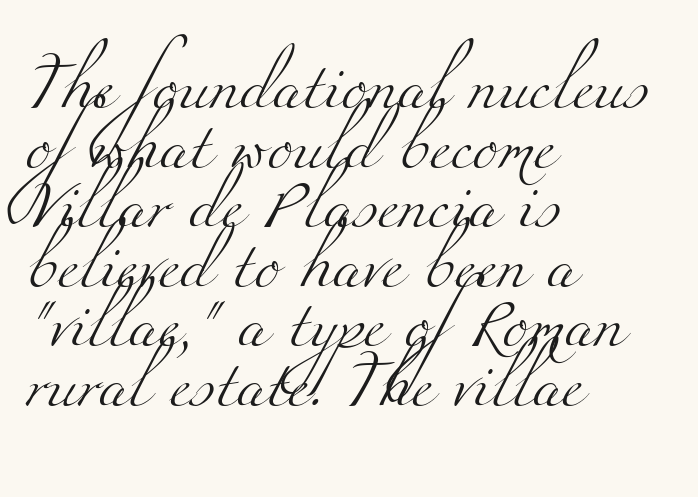
Q: Is the text bold? A: No.
Q: Is the text underlined? A: No.
Q: How is the paragraph aligned? A: Left-aligned.
Q: Is the spacing between letters normal or unusually wide? A: Normal.
Q: Width (condensed, normal, or wide)? A: Wide.
Q: Stroke contrast? A: Medium.
Q: x-height? A: Small.
Q: Monospaced? A: No.
